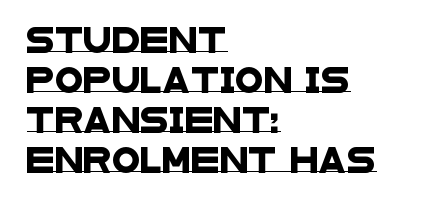
Q: Is the text underlined? A: Yes.
Q: How is the paragraph aligned? A: Left-aligned.
Q: Is the spacing between letters normal or unusually wide? A: Normal.
Q: Is the spacing between lines tight, normal or loose? A: Normal.
